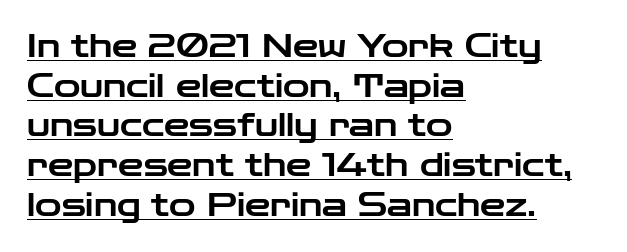
{"serif": "no", "italic": "no", "width": "wide", "stroke_contrast": "low", "x_height": "medium", "monospaced": "no", "underline": "yes", "align": "left", "line_spacing_ratio": 1.24, "letter_spacing": "normal", "letter_spacing_em": 0.0, "glyph_px": 32}
